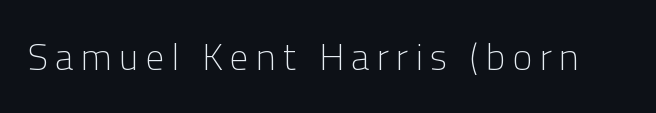
The image shows 37 px light sans-serif type, upright; set unusually wide letter spacing (+0.2 em), not underlined; low stroke contrast and a medium x-height.
